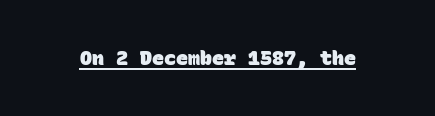
The sample's only ornament is a line tracing under the words. Heavy-handed strokes throughout: this text is bold. Tracking here is standard; glyphs follow each other at the usual distance.
